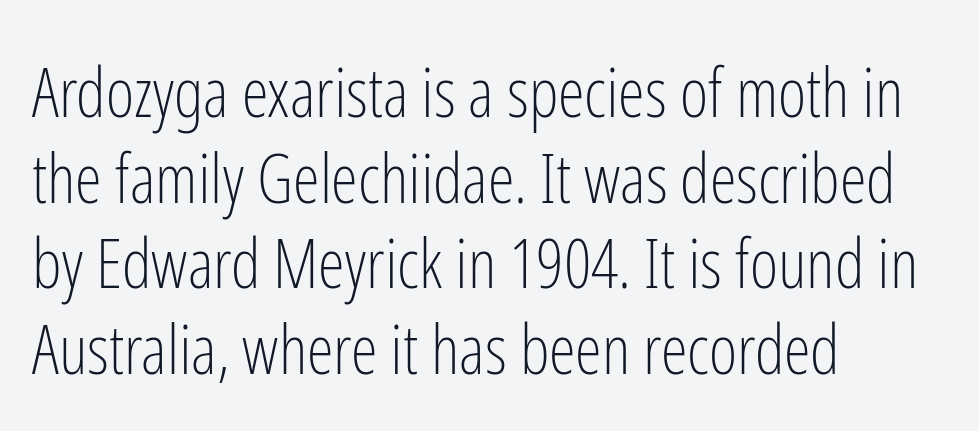
The image shows 68 px light, condensed sans-serif type, upright; set left-aligned, normal line spacing (1.26x), normal letter spacing, not underlined; low stroke contrast and a medium x-height.
